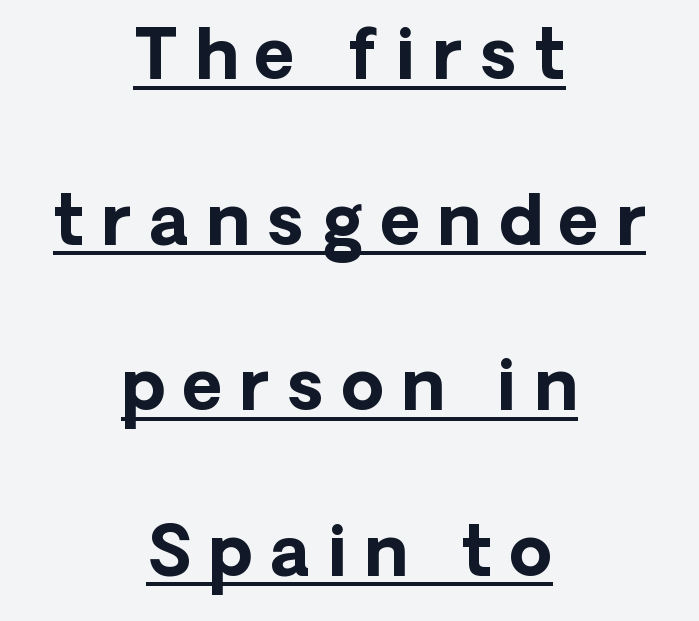
{"serif": "no", "italic": "no", "bold": "yes", "weight": "bold", "width": "normal", "stroke_contrast": "low", "x_height": "medium", "monospaced": "no", "underline": "yes", "align": "center", "line_spacing": "loose", "line_spacing_ratio": 2.4, "letter_spacing": "wide", "letter_spacing_em": 0.26, "glyph_px": 69}
